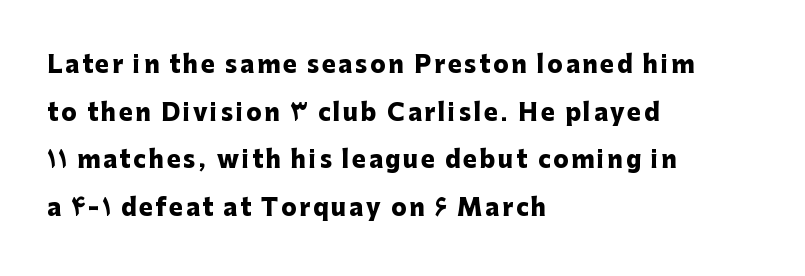
The image shows 23 px bold type, upright; set left-aligned, loose line spacing (2.07x), not underlined.
